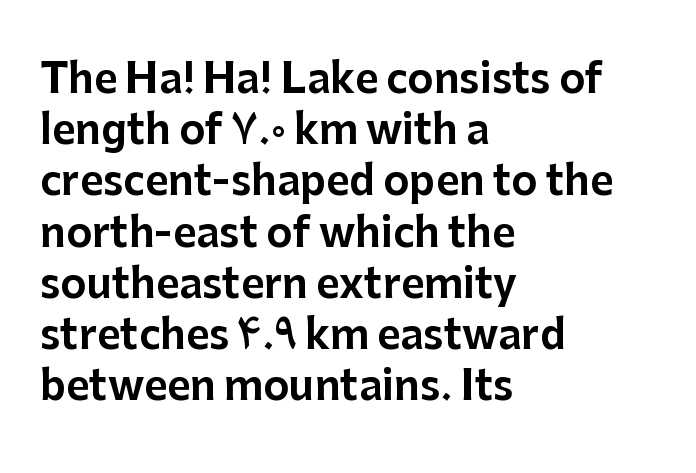
Whoever set this chose a conventional vertical rhythm. To sum up the face: it is a sans, with no serifs. The passage is arranged the way most books set body copy — flush left. Italic: no, the glyphs are upright roman. The rendering uses natural spacing where letterforms have individual widths. Compared with typical body copy, the letter spacing here is the same.
